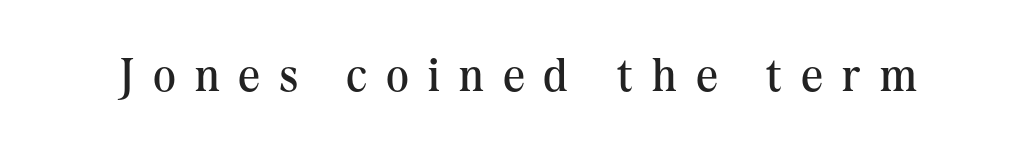
{"serif": "yes", "italic": "no", "bold": "no", "weight": "regular", "width": "normal", "stroke_contrast": "medium", "x_height": "medium", "monospaced": "no", "underline": "no", "letter_spacing": "wide", "letter_spacing_em": 0.42, "glyph_px": 47}
